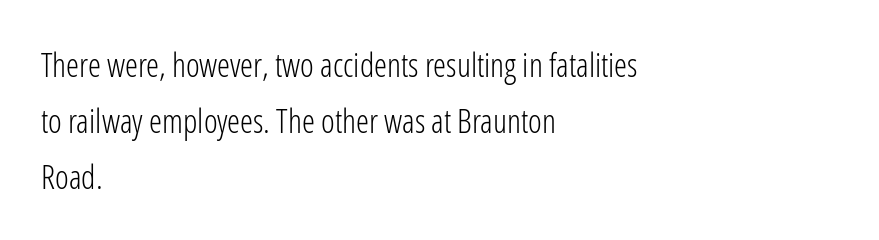
The image shows 33 px light, condensed sans-serif type, upright; set left-aligned, normal line spacing (1.69x), normal letter spacing, not underlined; low stroke contrast and a medium x-height.
